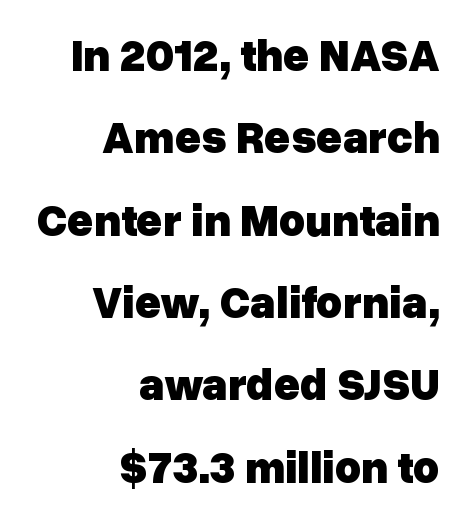
Chunky letters — that's bold for sure. No extra tracking has been applied to these lines. In terms of letterform style, serifs are entirely absent. The glyphs are unaccompanied by any horizontal stroke below them. Do the characters align in a grid? No, the font is proportional.
